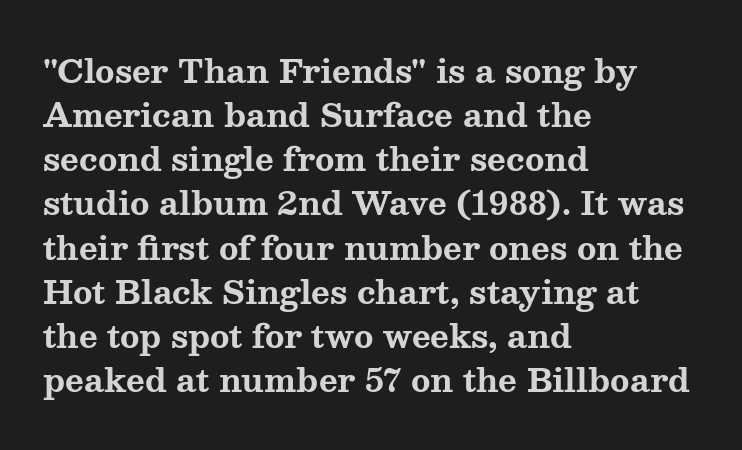
Q: Is the text bold? A: Yes.
Q: Is the text italic (slanted)? A: No, it is upright.
Q: Is the typeface a serif or a sans-serif typeface? A: Serif.
Q: Is the text underlined? A: No.
Q: How is the paragraph aligned? A: Left-aligned.
Q: Is the spacing between letters normal or unusually wide? A: Normal.
Q: Is the spacing between lines tight, normal or loose? A: Normal.
Q: Width (condensed, normal, or wide)? A: Wide.
Q: Stroke contrast? A: Medium.
Q: x-height? A: Medium.
Q: Monospaced? A: No.
